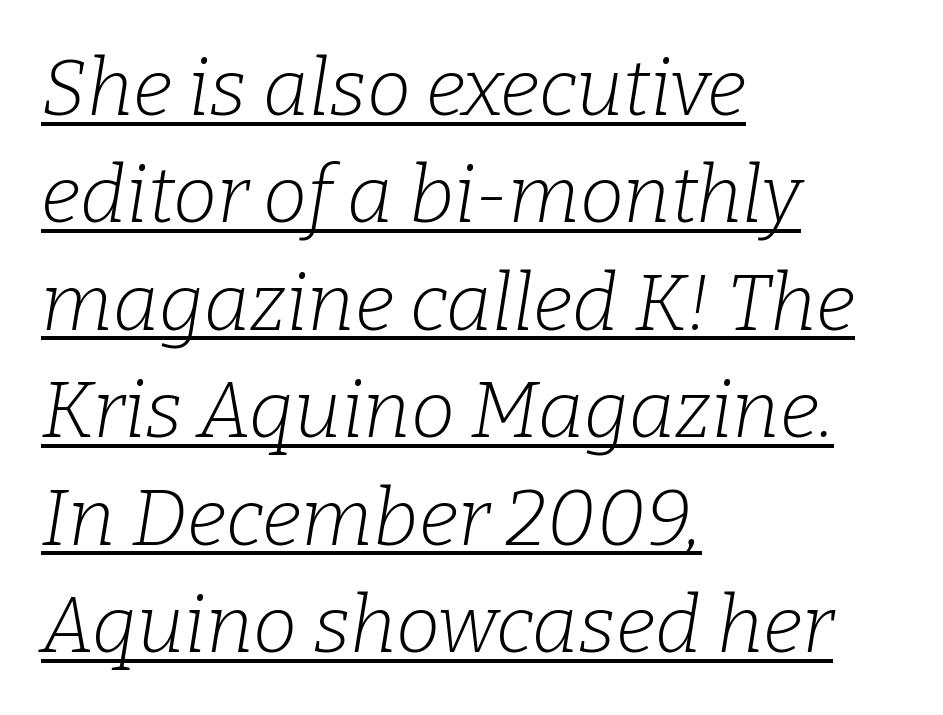
Q: Is the text bold? A: No.
Q: Is the text italic (slanted)? A: Yes, it leans right by about 9 degrees.
Q: Is the typeface a serif or a sans-serif typeface? A: Serif.
Q: Is the text underlined? A: Yes.
Q: How is the paragraph aligned? A: Left-aligned.
Q: Is the spacing between letters normal or unusually wide? A: Normal.
Q: Is the spacing between lines tight, normal or loose? A: Normal.
Q: Width (condensed, normal, or wide)? A: Normal.
Q: Stroke contrast? A: Low.
Q: x-height? A: Medium.
Q: Monospaced? A: No.
